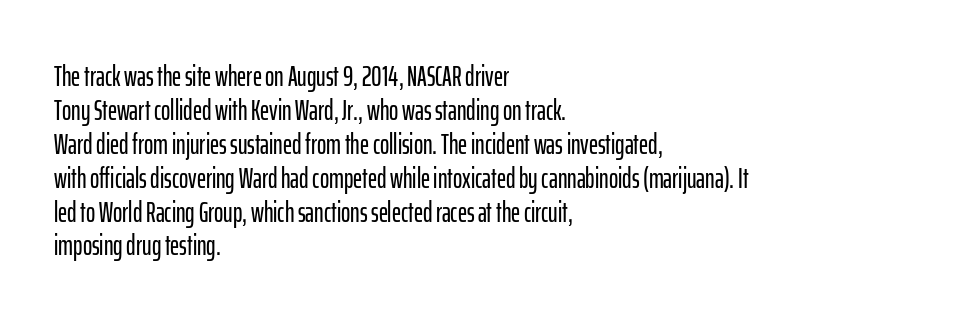
The image shows 28 px condensed sans-serif type, upright; set left-aligned, line spacing 1.21x, normal letter spacing, not underlined; low stroke contrast and a medium x-height.
